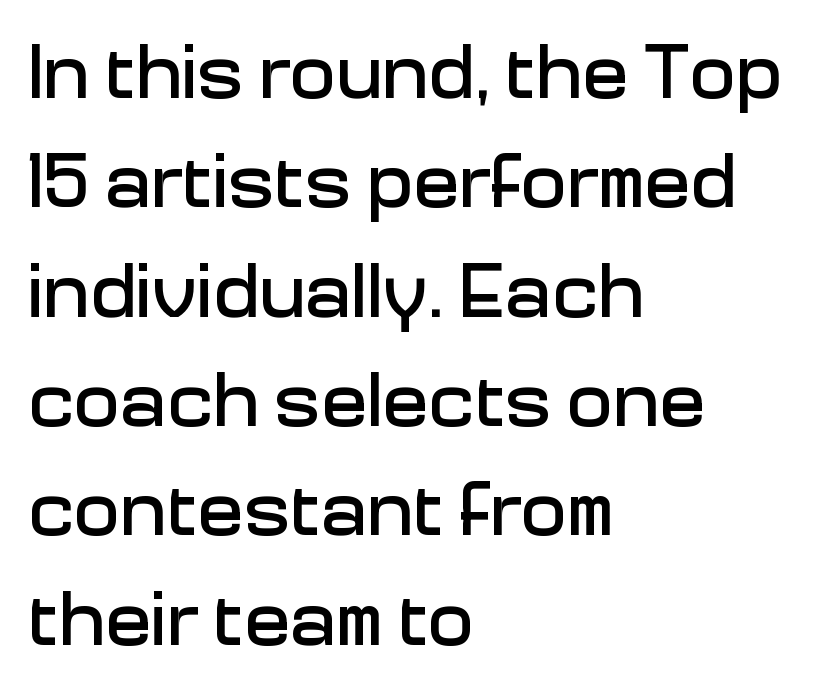
Underlining? Definitely not there. Varying glyph widths throughout — classic text-font behaviour. The leading is moderate, giving the passage an even texture. This rendering leaves character spacing at its baseline value. Is the block centered? No — it sits flush against the left margin.
